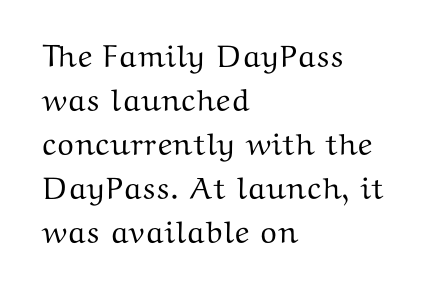
The image shows 31 px wide serif type, upright; set left-aligned, normal line spacing (1.42x), normal letter spacing, not underlined; medium stroke contrast and a medium x-height.
